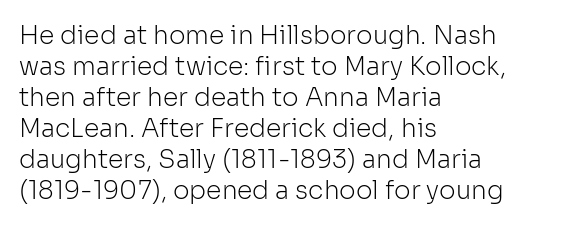
Q: Is the text bold? A: No.
Q: Is the text italic (slanted)? A: No, it is upright.
Q: Is the text underlined? A: No.
Q: How is the paragraph aligned? A: Left-aligned.
Q: Is the spacing between letters normal or unusually wide? A: Normal.
